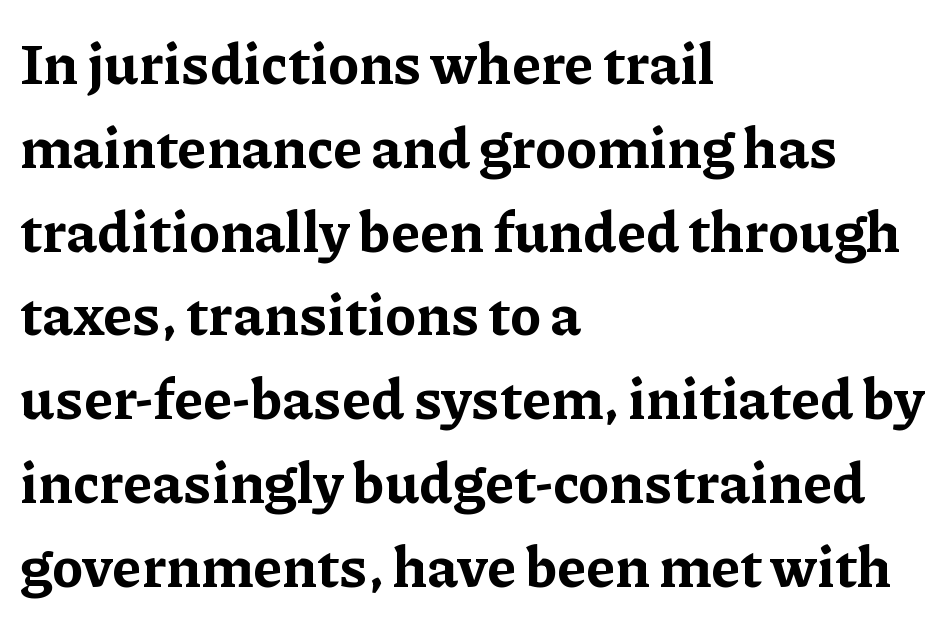
Q: Is the text bold? A: Yes.
Q: Is the text italic (slanted)? A: No, it is upright.
Q: Is the typeface a serif or a sans-serif typeface? A: Serif.
Q: Is the text underlined? A: No.
Q: How is the paragraph aligned? A: Left-aligned.
Q: Is the spacing between letters normal or unusually wide? A: Normal.
Q: Is the spacing between lines tight, normal or loose? A: Normal.
Q: Width (condensed, normal, or wide)? A: Normal.
Q: Stroke contrast? A: Low.
Q: x-height? A: Medium.
Q: Monospaced? A: No.
